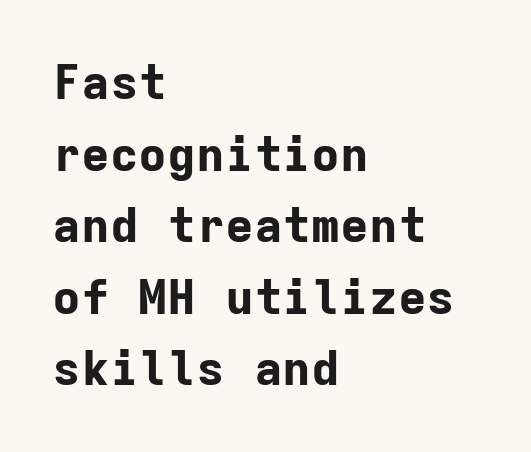
Nope, not italic — everything's standing straight. The font is running at its bold setting. In CSS terms this would be text-align: left. The passage shown is not underscored anywhere.
